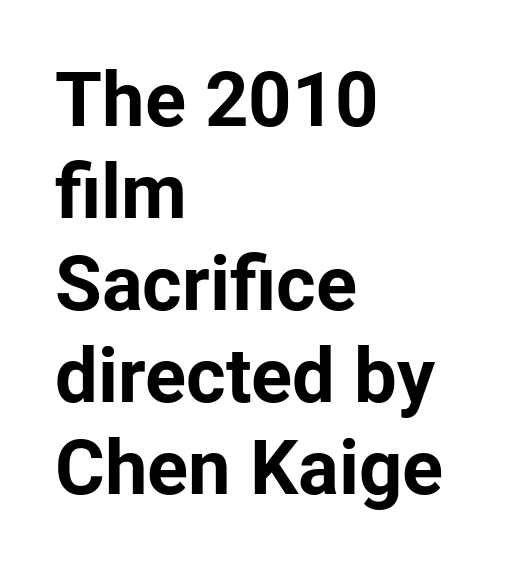
Q: Is the text bold? A: Yes.
Q: Is the text italic (slanted)? A: No, it is upright.
Q: Is the typeface a serif or a sans-serif typeface? A: Sans-serif.
Q: Is the text underlined? A: No.
Q: How is the paragraph aligned? A: Left-aligned.
Q: Is the spacing between letters normal or unusually wide? A: Normal.
Q: Width (condensed, normal, or wide)? A: Normal.
Q: Stroke contrast? A: Low.
Q: x-height? A: Medium.
Q: Monospaced? A: No.
